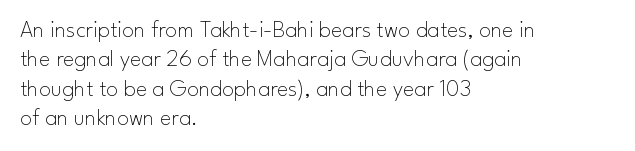
The image shows 24 px text type, upright; set left-aligned, line spacing 1.22x, normal letter spacing, not underlined.
